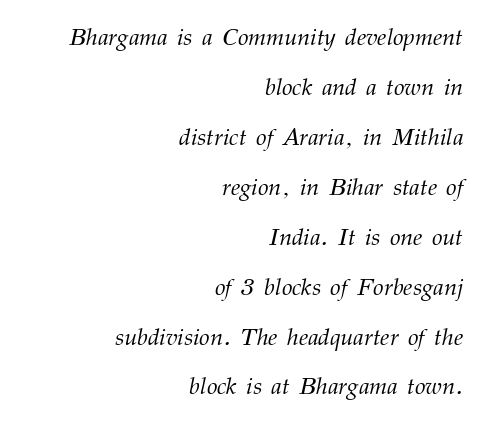
The image shows 24 px text type, italic (leaning right); set right-aligned, loose line spacing (2.08x), normal letter spacing, not underlined.
